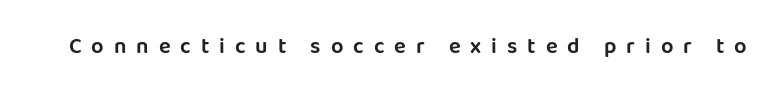
Words appear elongated and porous because spacing is wide. Nope, not italic — everything's standing straight. The words here are not underlined.
